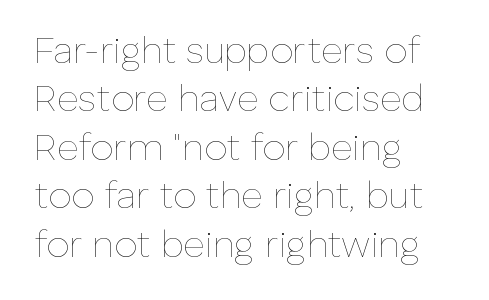
The image shows 37 px thin type, upright; set left-aligned, normal line spacing (1.31x), normal letter spacing, not underlined; low stroke contrast and a medium x-height.
